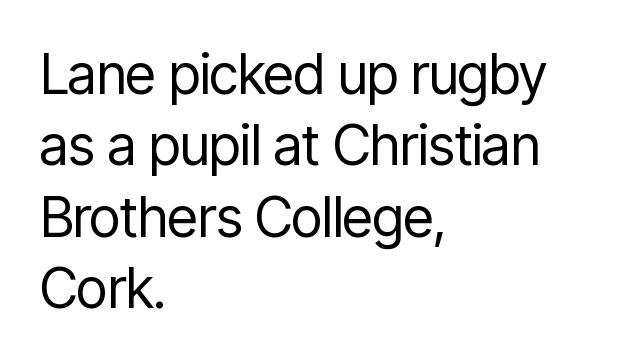
The string is rendered with underlining switched off. Default kerning and tracking; the words read as compact shapes. Designer's note — italics off, roman on. Unlike a traditional serif, this face leaves its strokes unadorned.
